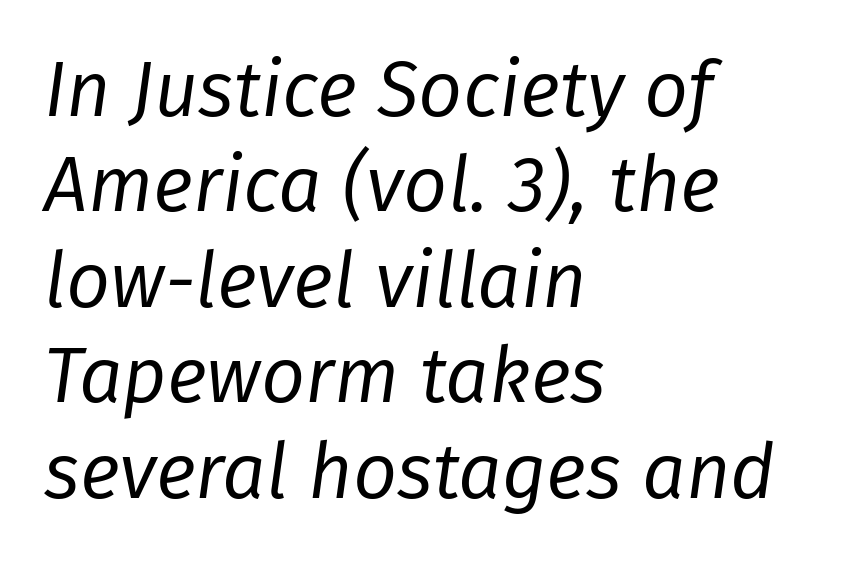
{"italic": "yes", "lean": "right", "slant_degrees": 8, "bold": "no", "weight": "regular", "width": "normal", "stroke_contrast": "low", "x_height": "medium", "monospaced": "no", "underline": "no", "align": "left", "line_spacing_ratio": 1.24, "letter_spacing": "normal", "letter_spacing_em": 0.0, "glyph_px": 77}
